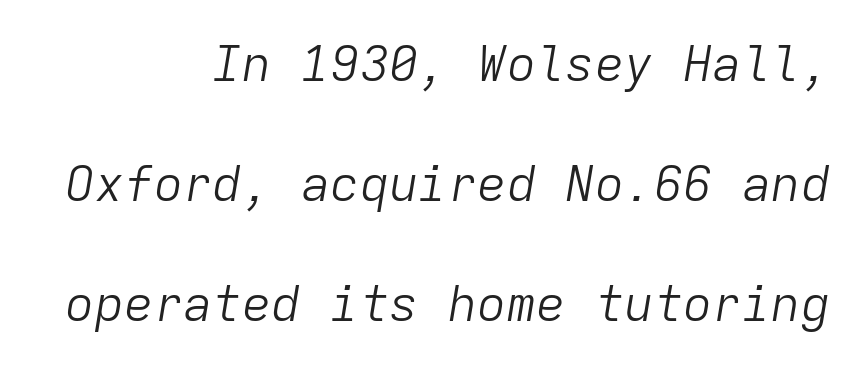
Rows of type keep a wide berth in the vertical direction. Bold? No — there's no thickening of the strokes. A typesetter would call this monospace, since all characters share one set width. Which margin do the lines hug? The right one — the left edge is uneven. No extra tracking has been applied to these lines. The words here are not underlined.
